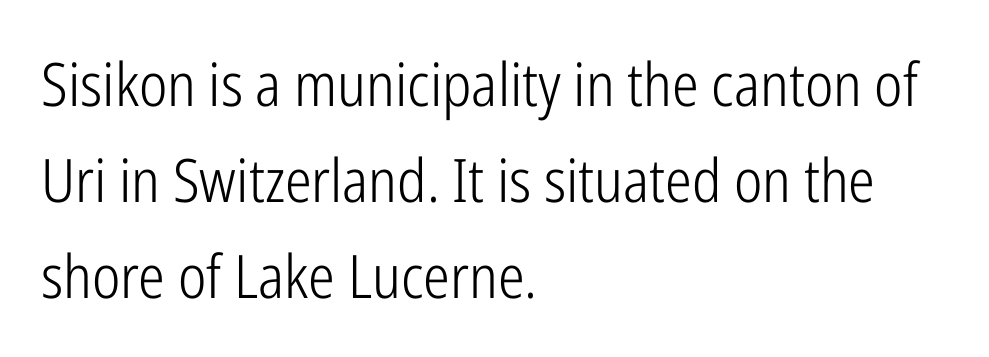
Q: Is the text bold? A: No.
Q: Is the text italic (slanted)? A: No, it is upright.
Q: Is the typeface a serif or a sans-serif typeface? A: Sans-serif.
Q: Is the text underlined? A: No.
Q: How is the paragraph aligned? A: Left-aligned.
Q: Is the spacing between letters normal or unusually wide? A: Normal.
Q: Is the spacing between lines tight, normal or loose? A: Normal.
Q: Width (condensed, normal, or wide)? A: Condensed.
Q: Stroke contrast? A: Low.
Q: x-height? A: Medium.
Q: Monospaced? A: No.
